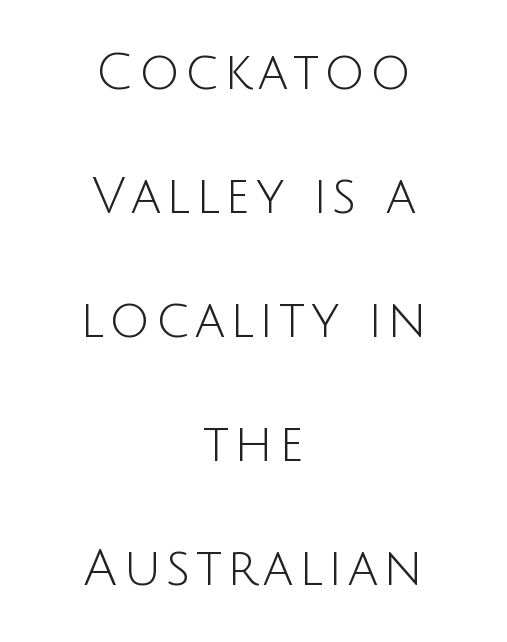
Q: Is the text bold? A: No.
Q: Is the text italic (slanted)? A: No, it is upright.
Q: Is the typeface a serif or a sans-serif typeface? A: Sans-serif.
Q: Is the text underlined? A: No.
Q: How is the paragraph aligned? A: Centered.
Q: Is the spacing between lines tight, normal or loose? A: Loose.
Q: Width (condensed, normal, or wide)? A: Normal.
Q: Stroke contrast? A: Low.
Q: x-height? A: Large.
Q: Monospaced? A: No.
